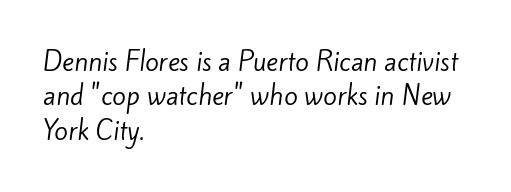
The image shows 25 px text type; set left-aligned, normal line spacing (1.38x), normal letter spacing, not underlined.
